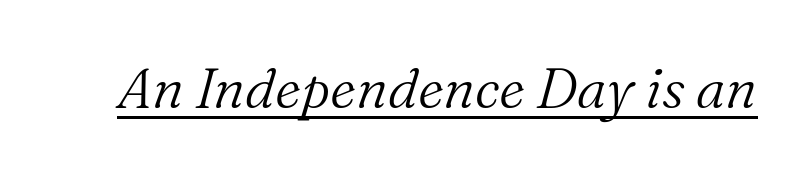
The image shows 56 px light serif type, italic (leaning right); set normal letter spacing, underlined; medium stroke contrast and a medium x-height.
